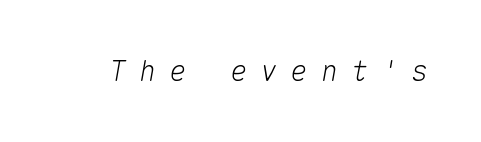
The area under the type is left untouched. Does the lettering tilt? It does — this is italic. Do the characters align in a grid? Yes, the font is monospaced. Letter spacing: wide.
